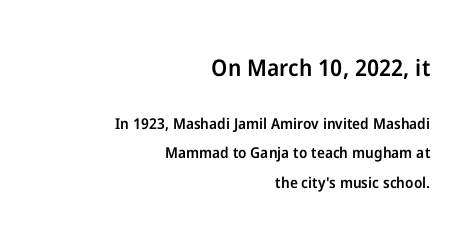
Q: Is the text bold? A: Semi-bold.
Q: Is the text italic (slanted)? A: No, it is upright.
Q: Is the text underlined? A: No.
Q: How is the paragraph aligned? A: Right-aligned.
Q: Is the spacing between letters normal or unusually wide? A: Normal.
Q: Is the spacing between lines tight, normal or loose? A: Loose.
Q: Which block of text is set in a larger size, the first (top) or the second (bottom)? A: The first (top) one.
